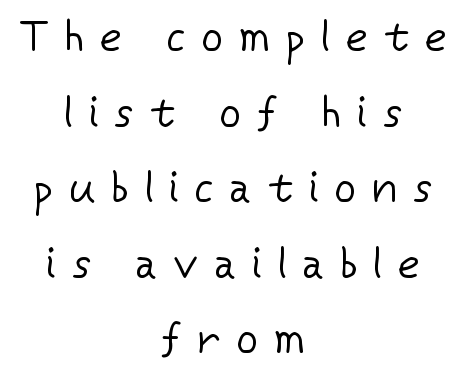
Q: Is the text bold? A: No.
Q: Is the text italic (slanted)? A: No, it is upright.
Q: Is the typeface a serif or a sans-serif typeface? A: Sans-serif.
Q: Is the text underlined? A: No.
Q: How is the paragraph aligned? A: Centered.
Q: Is the spacing between letters normal or unusually wide? A: Unusually wide.
Q: Width (condensed, normal, or wide)? A: Normal.
Q: Stroke contrast? A: Low.
Q: x-height? A: Medium.
Q: Monospaced? A: No.
